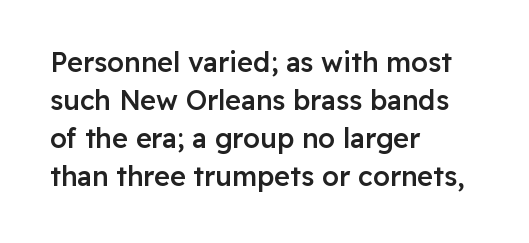
Q: Is the text bold? A: Semi-bold.
Q: Is the text italic (slanted)? A: No, it is upright.
Q: Is the text underlined? A: No.
Q: How is the paragraph aligned? A: Left-aligned.
Q: Is the spacing between letters normal or unusually wide? A: Normal.
Q: Is the spacing between lines tight, normal or loose? A: Normal.
